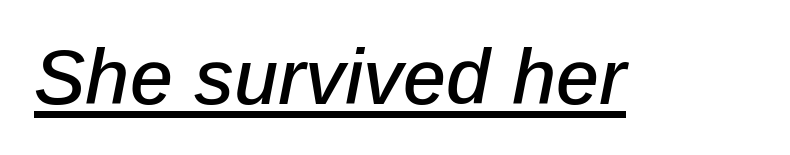
The image shows 77 px text type, italic (leaning right); set normal letter spacing, underlined; low stroke contrast and a medium x-height.
